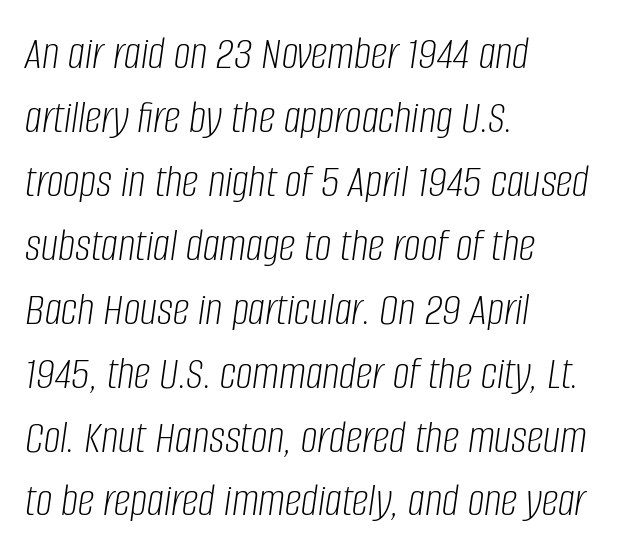
If you drew a ruler down the left edge, every line would touch it. These lines were composed using italics. Quick note: underline off. Nothing unusual about the tracking: characters are spaced as the font intends.
